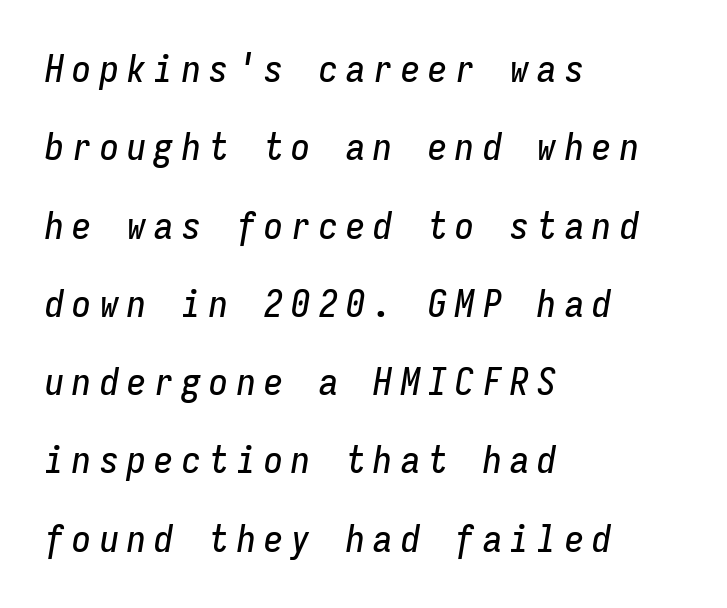
It's the slanting kind of type. The glyphs are unaccompanied by any horizontal stroke below them. A student would call this left alignment; a typographer would say flush left, rag right. Is the letter spacing exaggerated? Yes — the characters are pushed far apart.
